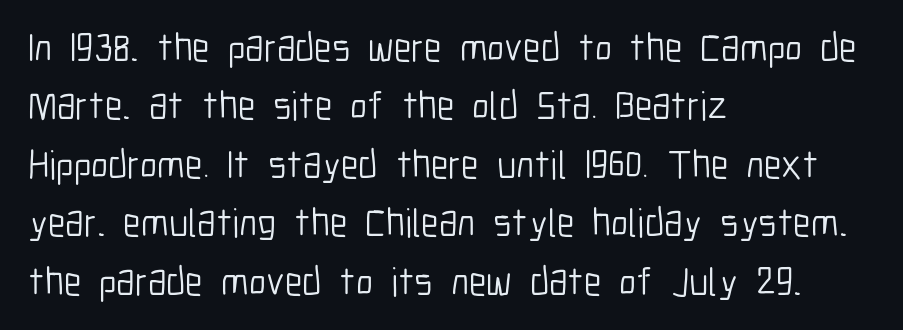
A classic flush-left, rag-right setting is used for this passage. Underline: absent. These lines are rendered in a variable-pitch font. Are there feet on the stems? There aren't — it's a sans.
